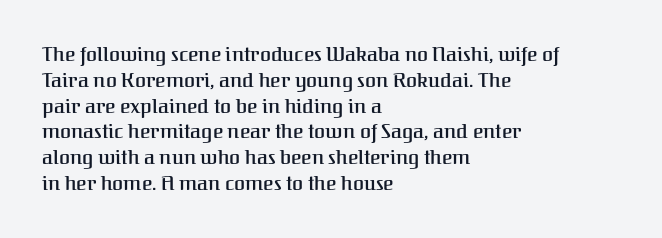
Is there any slant? The stems are plumb. Clear beneath every line of the passage. Nobody touched the tracking dial on this one. Line beginnings align vertically; line endings do not. One glance says typical: line gaps are just what's usual.
